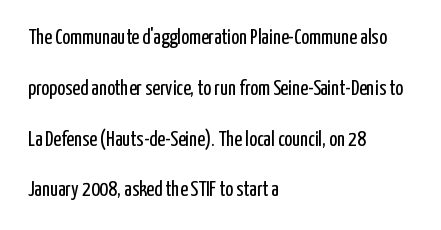
The image shows 21 px text type, upright; set left-aligned, loose line spacing (2.42x), normal letter spacing, not underlined.
